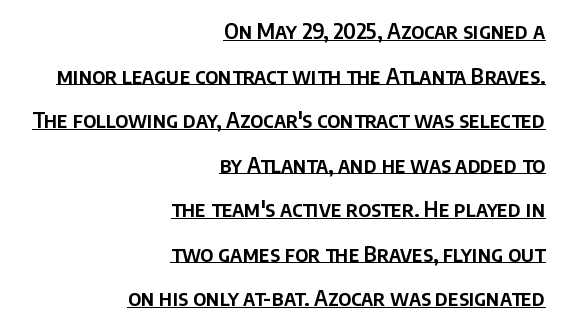
{"italic": "no", "underline": "yes", "align": "right", "line_spacing": "loose", "line_spacing_ratio": 2.12, "letter_spacing": "normal", "letter_spacing_em": 0.0, "glyph_px": 21}
